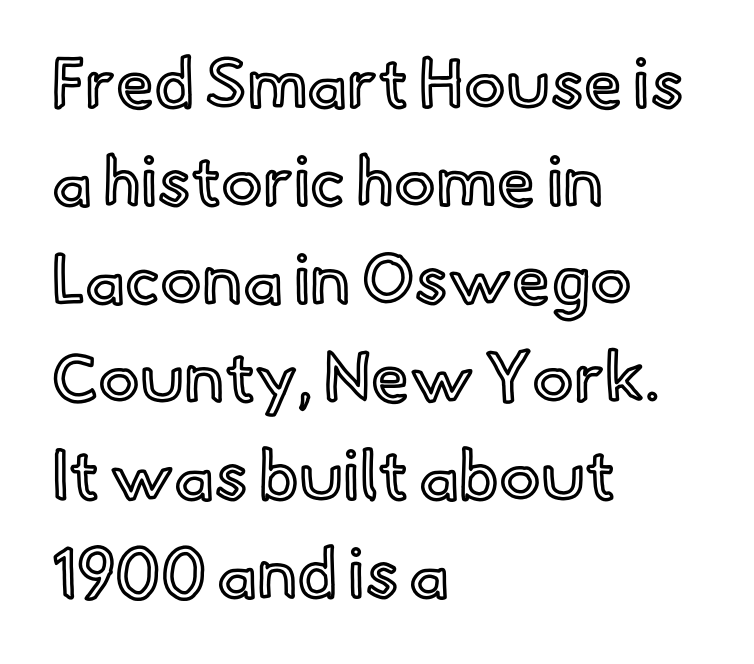
Every row of glyphs begins at an identical x-position on the left. Successive baselines arrive at the customary interval. Compared with typical body copy, the letter spacing here is the same. A typesetter would call this proportional, since set widths differ per character. If you drew a line through each stem, it would be perfectly vertical. The space directly below the letters is spotless.
